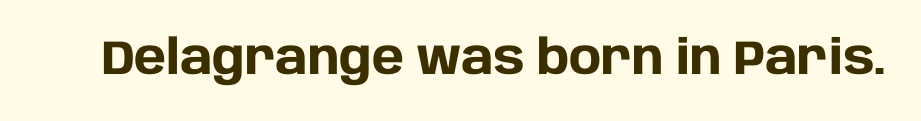
Grotesque or geometric, the face here clearly has no serifs. The passage shown is typed in a proportional face where columns would drift. Posture: straight, roman, zero tilt. The typesetting leans heavy: a genuine bold. Standard letterfit; no display-style spreading of the glyphs.
